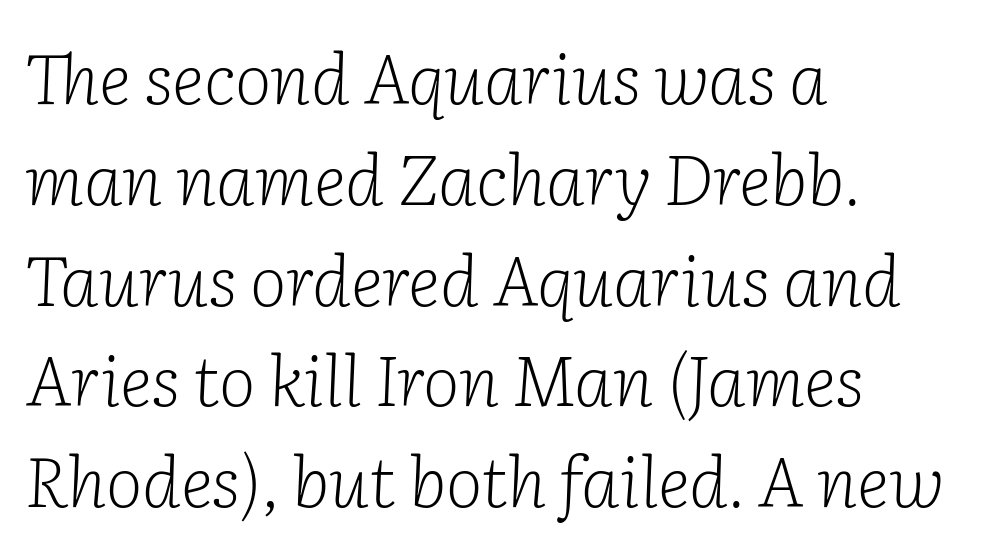
The image shows 70 px light serif type, italic (leaning right); set left-aligned, normal line spacing (1.44x), normal letter spacing, not underlined; low stroke contrast and a medium x-height.
